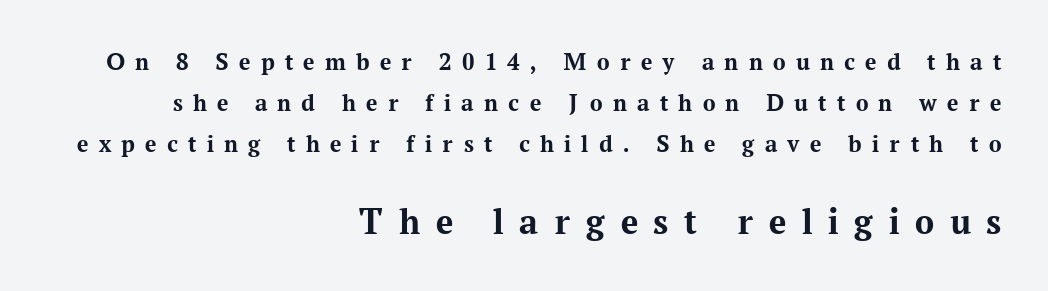
The image shows 38 px bold serif type, upright; set right-aligned, normal line spacing (1.64x), unusually wide letter spacing (+0.41 em), not underlined; the second (bottom) block is 1.52x larger; medium stroke contrast and a medium x-height.
